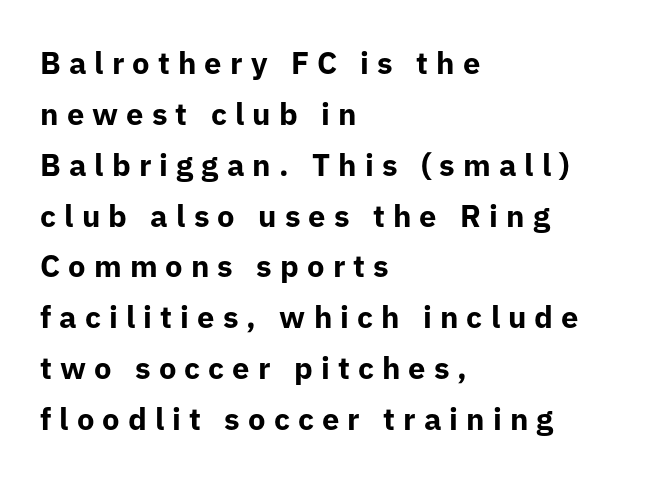
{"serif": "no", "italic": "no", "bold": "yes", "weight": "bold", "width": "normal", "stroke_contrast": "low", "x_height": "medium", "monospaced": "no", "underline": "no", "align": "left", "line_spacing": "normal", "line_spacing_ratio": 1.64, "letter_spacing": "wide", "letter_spacing_em": 0.26, "glyph_px": 31}
